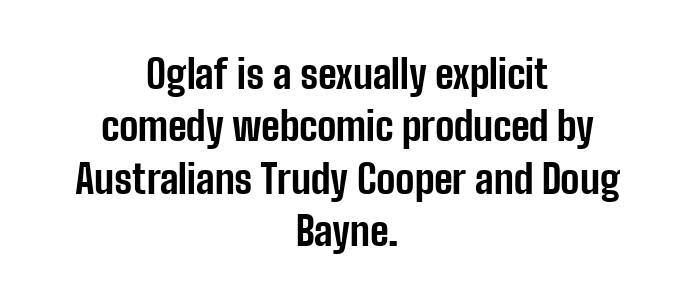
{"serif": "no", "italic": "no", "bold": "yes", "weight": "bold", "width": "condensed", "stroke_contrast": "low", "x_height": "medium", "monospaced": "no", "underline": "no", "align": "center", "line_spacing": "normal", "line_spacing_ratio": 1.31, "letter_spacing": "normal", "letter_spacing_em": 0.0, "glyph_px": 40}
